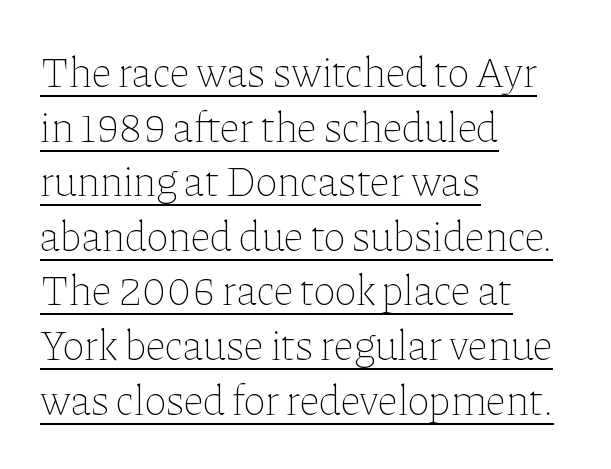
Think of a printed novel: that variable character pitch is what you see here. The typesetting does not lean heavy: it is not bold. Each line starts at the same left margin while the right side varies. The passage shown is underscored from start to finish. The letters stand straight up with perfectly vertical stems. Spacing between characters is what you'd get straight out of the box.
